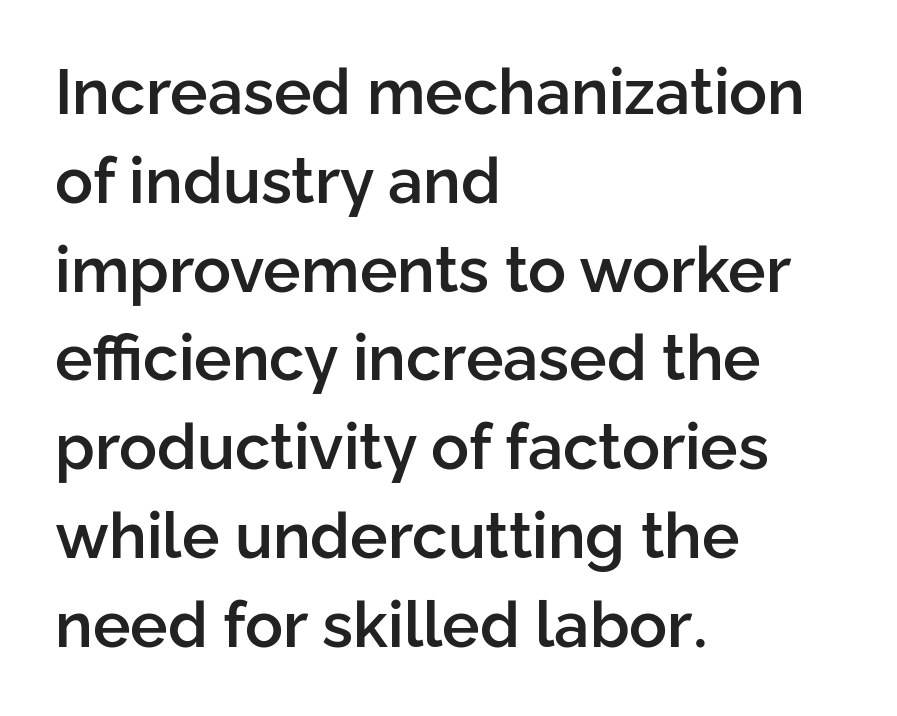
{"serif": "no", "italic": "no", "bold": "semi", "weight": "semibold", "width": "normal", "stroke_contrast": "low", "x_height": "medium", "monospaced": "no", "underline": "no", "align": "left", "line_spacing": "normal", "line_spacing_ratio": 1.41, "letter_spacing": "normal", "letter_spacing_em": 0.0, "glyph_px": 63}
